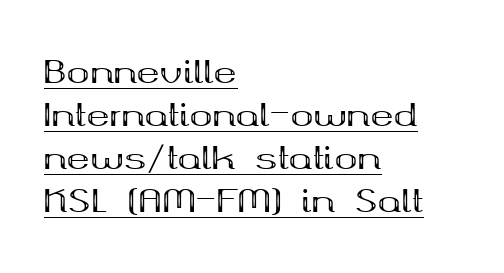
{"serif": "yes", "italic": "no", "bold": "yes", "weight": "bold", "width": "wide", "stroke_contrast": "medium", "x_height": "medium", "monospaced": "no", "underline": "yes", "align": "left", "line_spacing": "normal", "line_spacing_ratio": 1.39, "letter_spacing": "normal", "letter_spacing_em": 0.0, "glyph_px": 31}
